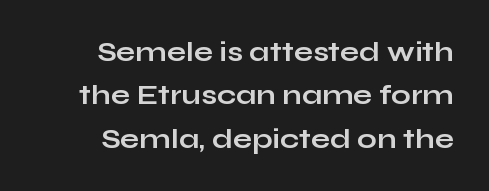
Q: Is the text bold? A: Yes.
Q: Is the text italic (slanted)? A: No, it is upright.
Q: Is the typeface a serif or a sans-serif typeface? A: Sans-serif.
Q: Is the text underlined? A: No.
Q: Is the spacing between letters normal or unusually wide? A: Normal.
Q: Is the spacing between lines tight, normal or loose? A: Normal.
Q: Width (condensed, normal, or wide)? A: Wide.
Q: Stroke contrast? A: Low.
Q: x-height? A: Medium.
Q: Monospaced? A: No.
